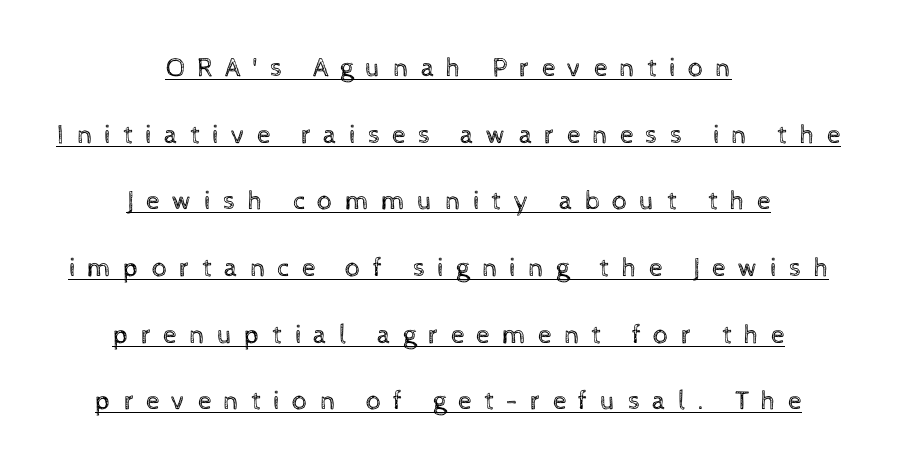
This sample uses expanded letter spacing, leaving extra air between glyphs. Each line of the rendering has a horizontal stroke beneath the glyphs. The cut favours lightness, reaching ordinary text weight at its darkest. The passage is arranged like a title page — every line centered. Designer's note — italics off, roman on.
